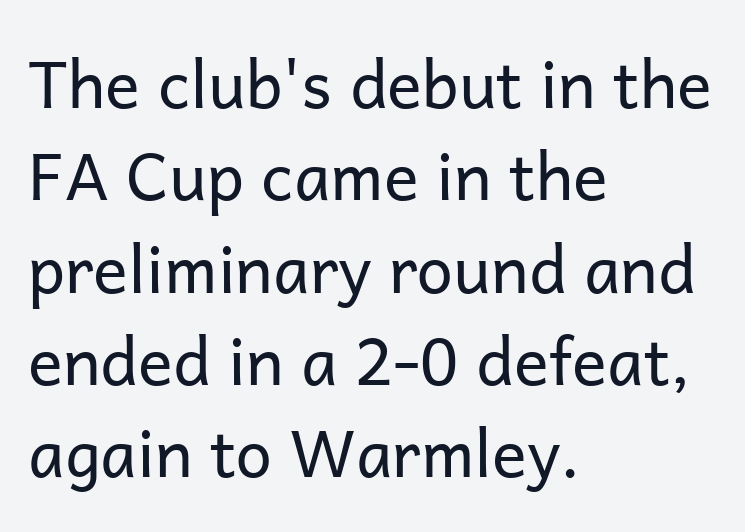
The image shows 65 px regular-weight sans-serif type, upright; set left-aligned, normal line spacing (1.42x), normal letter spacing, not underlined; low stroke contrast and a medium x-height.
